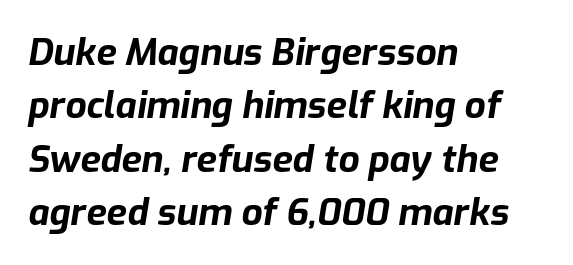
The image shows 37 px bold type, italic (leaning right); set left-aligned, normal line spacing (1.44x), normal letter spacing, not underlined; low stroke contrast and a medium x-height.
